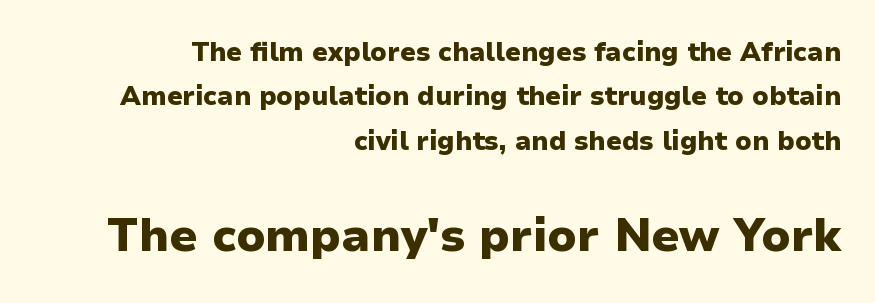
{"serif": "no", "italic": "no", "bold": "yes", "weight": "heavy", "width": "normal", "stroke_contrast": "low", "x_height": "medium", "monospaced": "no", "underline": "no", "align": "right", "line_spacing_ratio": 1.71, "letter_spacing": "normal", "letter_spacing_em": 0.0, "larger_block": "second", "size_ratio": 1.77, "glyph_px": 46}
